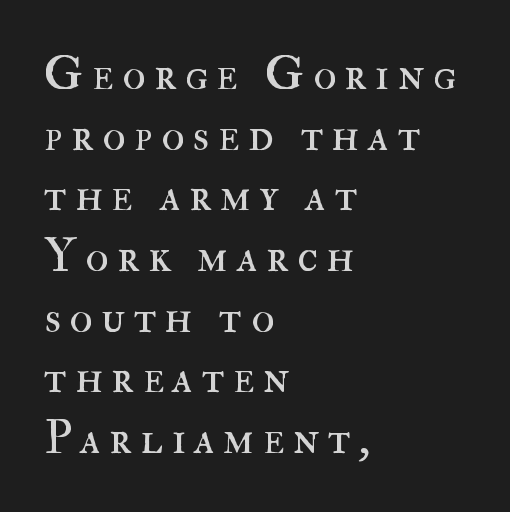
The image shows 47 px regular-weight type, upright; set left-aligned, normal line spacing (1.29x), not underlined; high stroke contrast and a small x-height.
